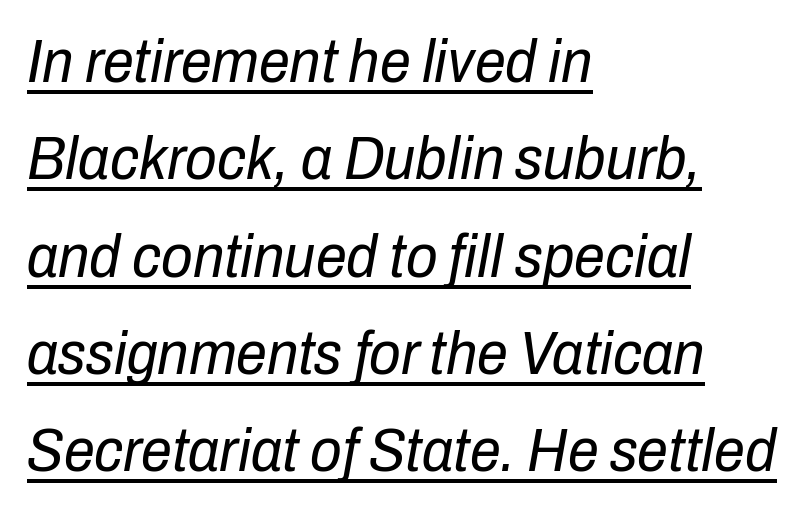
Quick note: interline space is typical. No letter is thick-stroked: the sample isn't bold. Think of a printed novel: that variable character pitch is what you see here. Check the space under the baseline: a stroke is drawn there.
